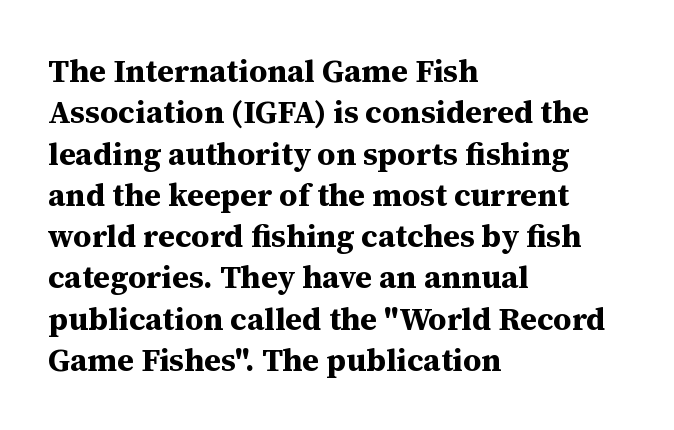
Q: Is the text bold? A: Yes.
Q: Is the text italic (slanted)? A: No, it is upright.
Q: Is the typeface a serif or a sans-serif typeface? A: Serif.
Q: Is the text underlined? A: No.
Q: How is the paragraph aligned? A: Left-aligned.
Q: Is the spacing between letters normal or unusually wide? A: Normal.
Q: Is the spacing between lines tight, normal or loose? A: Normal.
Q: Width (condensed, normal, or wide)? A: Normal.
Q: Stroke contrast? A: Medium.
Q: x-height? A: Medium.
Q: Monospaced? A: No.
